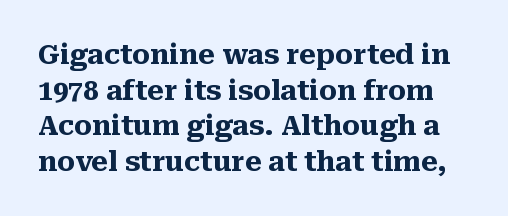
Q: Is the text bold? A: Yes.
Q: Is the text italic (slanted)? A: No, it is upright.
Q: Is the text underlined? A: No.
Q: Is the spacing between letters normal or unusually wide? A: Normal.
Q: Is the spacing between lines tight, normal or loose? A: Normal.
